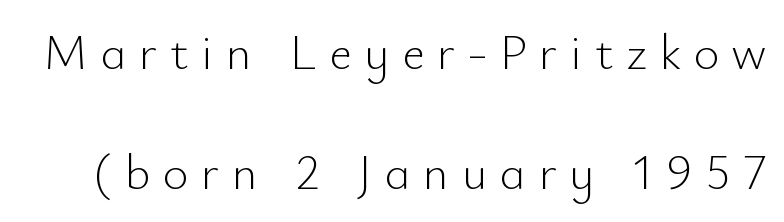
Q: Is the text bold? A: No.
Q: Is the text italic (slanted)? A: No, it is upright.
Q: Is the typeface a serif or a sans-serif typeface? A: Sans-serif.
Q: Is the text underlined? A: No.
Q: Is the spacing between letters normal or unusually wide? A: Unusually wide.
Q: Is the spacing between lines tight, normal or loose? A: Loose.
Q: Width (condensed, normal, or wide)? A: Normal.
Q: Stroke contrast? A: Low.
Q: x-height? A: Small.
Q: Monospaced? A: No.
